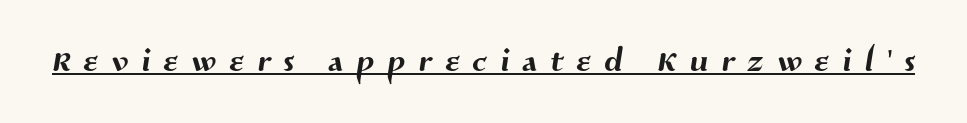
The image shows 46 px sans-serif type; set unusually wide letter spacing (+0.29 em), underlined; medium stroke contrast and a medium x-height.
